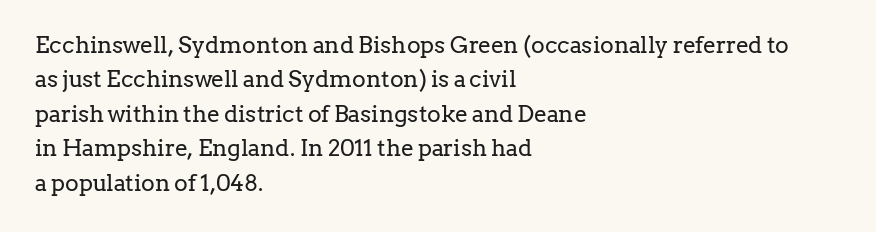
The image shows 23 px text type, upright; set left-aligned, normal line spacing (1.5x), normal letter spacing, not underlined.
